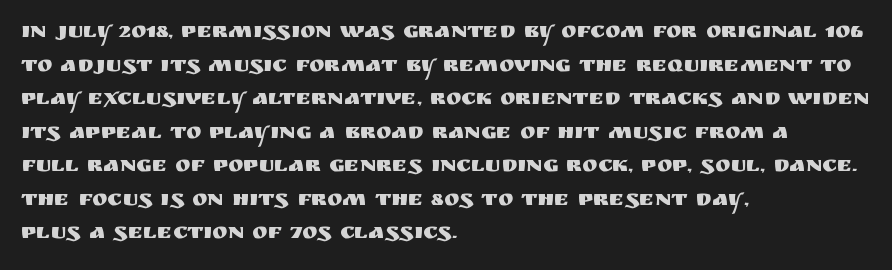
Q: Is the text italic (slanted)? A: No, it is upright.
Q: Is the text underlined? A: No.
Q: How is the paragraph aligned? A: Left-aligned.
Q: Is the spacing between letters normal or unusually wide? A: Normal.
Q: Is the spacing between lines tight, normal or loose? A: Normal.
